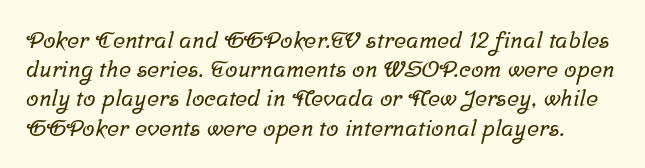
Q: Is the text underlined? A: No.
Q: Is the spacing between letters normal or unusually wide? A: Normal.
Q: Is the spacing between lines tight, normal or loose? A: Normal.
